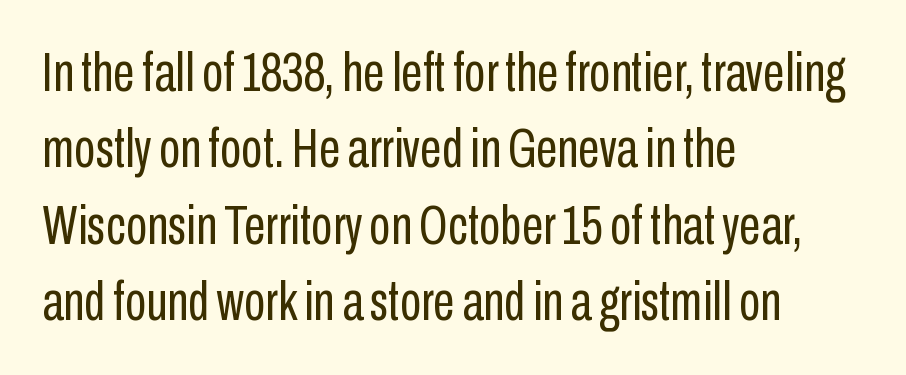
Q: Is the text bold? A: No.
Q: Is the text italic (slanted)? A: No, it is upright.
Q: Is the typeface a serif or a sans-serif typeface? A: Sans-serif.
Q: Is the text underlined? A: No.
Q: How is the paragraph aligned? A: Left-aligned.
Q: Is the spacing between letters normal or unusually wide? A: Normal.
Q: Is the spacing between lines tight, normal or loose? A: Normal.
Q: Width (condensed, normal, or wide)? A: Condensed.
Q: Stroke contrast? A: Low.
Q: x-height? A: Medium.
Q: Monospaced? A: No.
